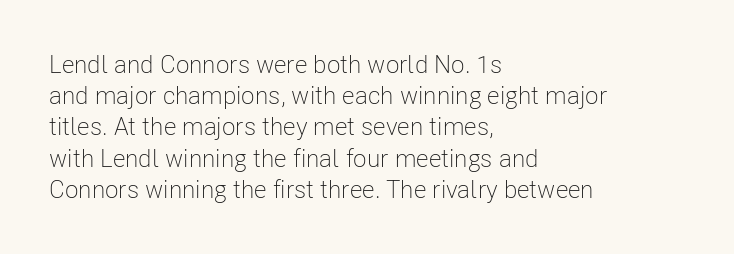
Spacing between characters is what you'd get straight out of the box. Ordinary non-slanted type is in use. The compositor pushed each line to the left boundary. Rows of type keep a routine distance in the vertical direction.
